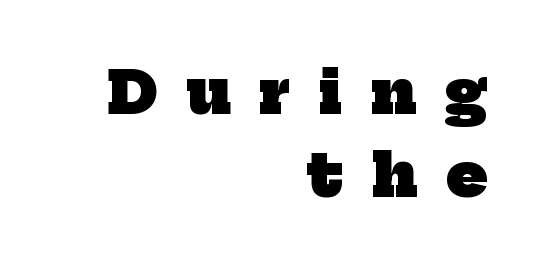
Line ends are locked; line starts wander. Weight: bold. The space beneath each line is pristine and unruled. Regarding leading, the lines here are spaced in the standard way. Note the varied advance widths — an 'i' is clearly narrower than an 'm'. Regarding serifs, this sample has them.
